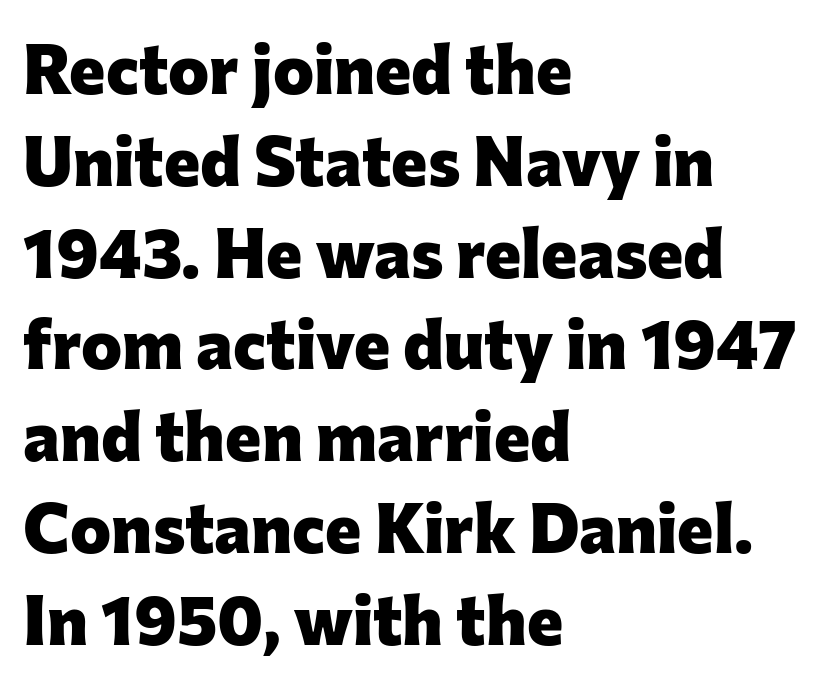
The image shows 69 px heavy sans-serif type, upright; set left-aligned, normal line spacing (1.33x), normal letter spacing, not underlined; low stroke contrast and a medium x-height.
